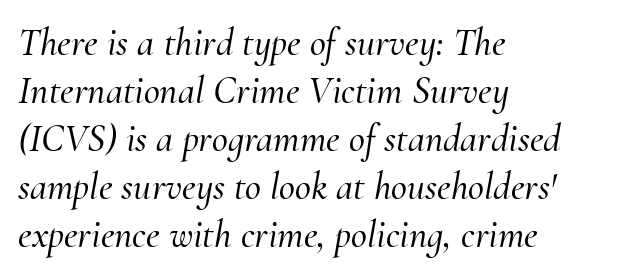
Q: Is the text italic (slanted)? A: Yes, it leans right by about 10 degrees.
Q: Is the typeface a serif or a sans-serif typeface? A: Serif.
Q: Is the text underlined? A: No.
Q: How is the paragraph aligned? A: Left-aligned.
Q: Is the spacing between letters normal or unusually wide? A: Normal.
Q: Width (condensed, normal, or wide)? A: Normal.
Q: Stroke contrast? A: Medium.
Q: x-height? A: Small.
Q: Monospaced? A: No.
